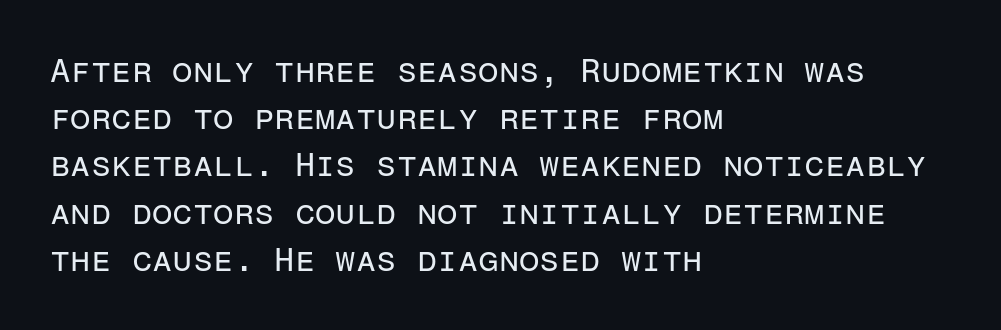
Q: Is the text bold? A: No.
Q: Is the text italic (slanted)? A: No, it is upright.
Q: Is the typeface a serif or a sans-serif typeface? A: Sans-serif.
Q: Is the text underlined? A: No.
Q: How is the paragraph aligned? A: Left-aligned.
Q: Is the spacing between letters normal or unusually wide? A: Normal.
Q: Is the spacing between lines tight, normal or loose? A: Normal.
Q: Width (condensed, normal, or wide)? A: Normal.
Q: Stroke contrast? A: Low.
Q: x-height? A: Medium.
Q: Monospaced? A: Yes.
